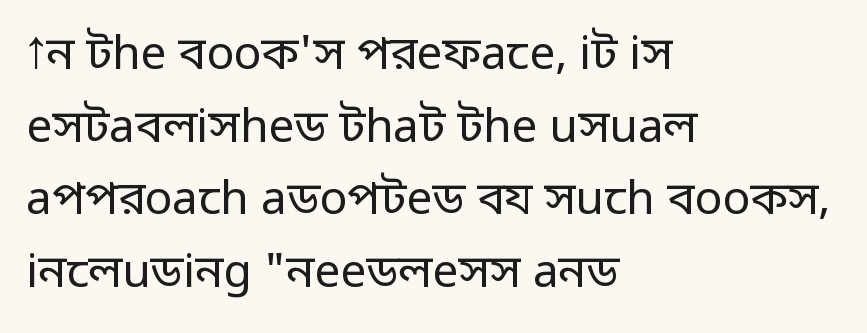
The image shows 46 px regular-weight sans-serif type, upright; set left-aligned, normal line spacing (1.58x), normal letter spacing, not underlined; low stroke contrast and a medium x-height.
